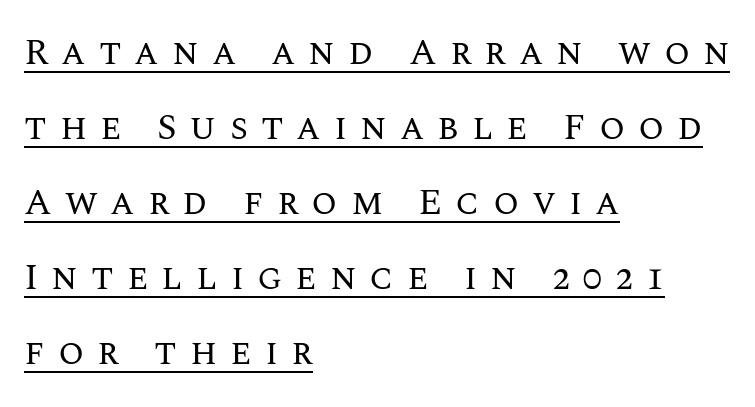
{"italic": "no", "bold": "no", "weight": "regular", "width": "normal", "stroke_contrast": "medium", "x_height": "large", "monospaced": "no", "underline": "yes", "align": "left", "line_spacing": "loose", "line_spacing_ratio": 2.03, "letter_spacing": "wide", "letter_spacing_em": 0.35, "glyph_px": 37}
